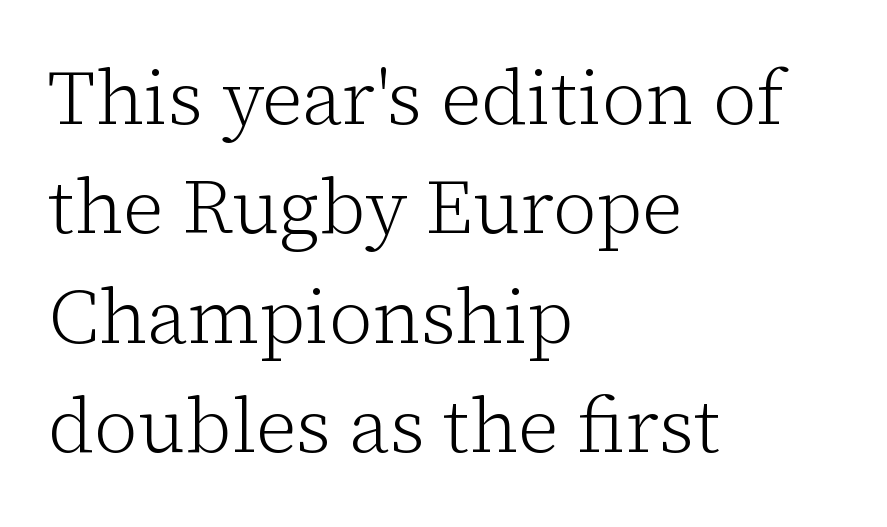
{"serif": "yes", "italic": "no", "bold": "no", "weight": "light", "width": "normal", "stroke_contrast": "low", "x_height": "medium", "monospaced": "no", "underline": "no", "align": "left", "line_spacing": "normal", "line_spacing_ratio": 1.42, "letter_spacing": "normal", "letter_spacing_em": 0.0, "glyph_px": 77}
